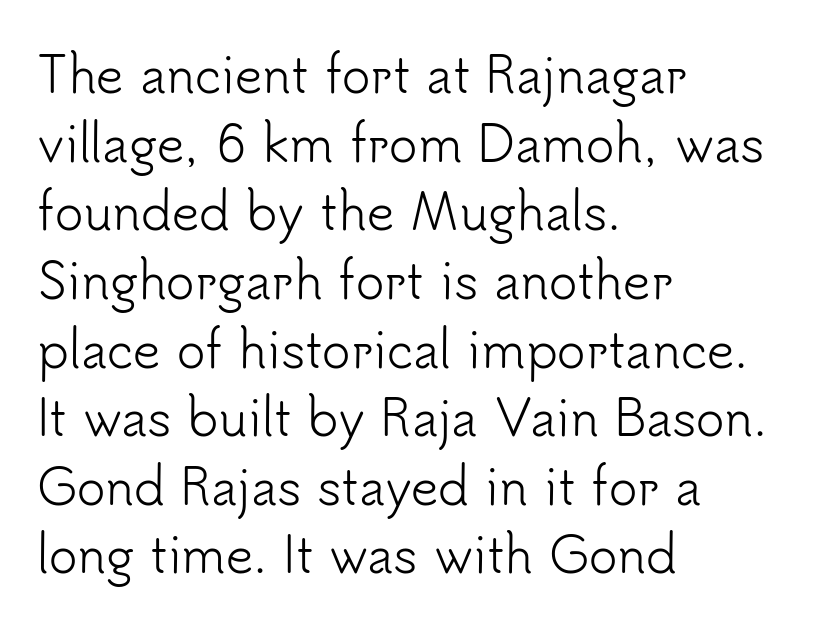
Q: Is the text bold? A: No.
Q: Is the text italic (slanted)? A: No, it is upright.
Q: Is the typeface a serif or a sans-serif typeface? A: Sans-serif.
Q: Is the text underlined? A: No.
Q: How is the paragraph aligned? A: Left-aligned.
Q: Is the spacing between letters normal or unusually wide? A: Normal.
Q: Is the spacing between lines tight, normal or loose? A: Normal.
Q: Width (condensed, normal, or wide)? A: Normal.
Q: Stroke contrast? A: Low.
Q: x-height? A: Small.
Q: Monospaced? A: No.
